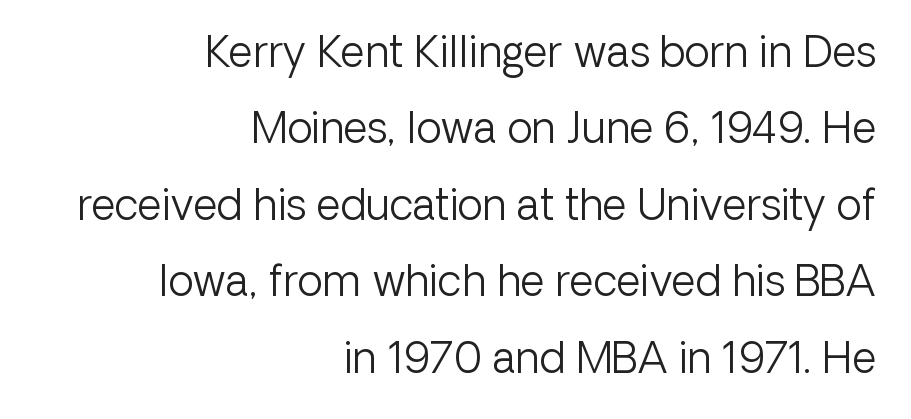
Q: Is the text bold? A: No.
Q: Is the text italic (slanted)? A: No, it is upright.
Q: Is the typeface a serif or a sans-serif typeface? A: Sans-serif.
Q: Is the text underlined? A: No.
Q: How is the paragraph aligned? A: Right-aligned.
Q: Is the spacing between letters normal or unusually wide? A: Normal.
Q: Width (condensed, normal, or wide)? A: Normal.
Q: Stroke contrast? A: Low.
Q: x-height? A: Medium.
Q: Monospaced? A: No.
